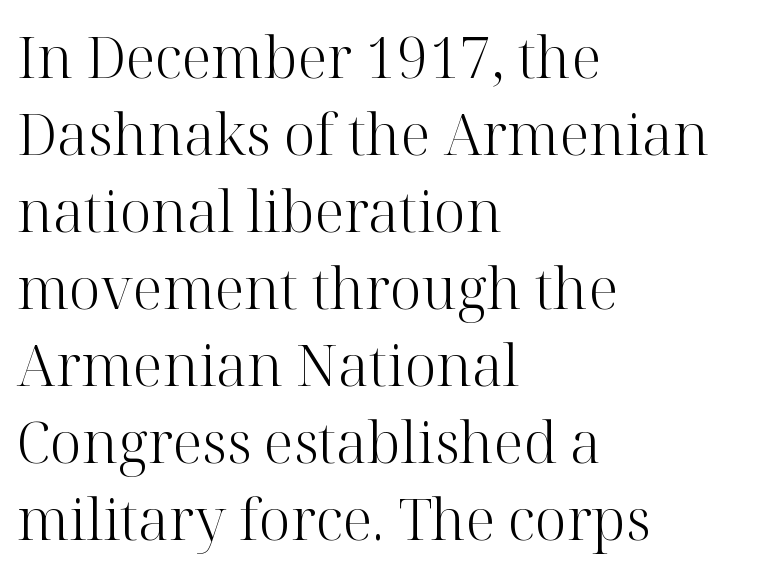
Q: Is the text bold? A: No.
Q: Is the text italic (slanted)? A: No, it is upright.
Q: Is the typeface a serif or a sans-serif typeface? A: Serif.
Q: Is the text underlined? A: No.
Q: How is the paragraph aligned? A: Left-aligned.
Q: Is the spacing between letters normal or unusually wide? A: Normal.
Q: Is the spacing between lines tight, normal or loose? A: Normal.
Q: Width (condensed, normal, or wide)? A: Normal.
Q: Stroke contrast? A: High.
Q: x-height? A: Medium.
Q: Monospaced? A: No.
